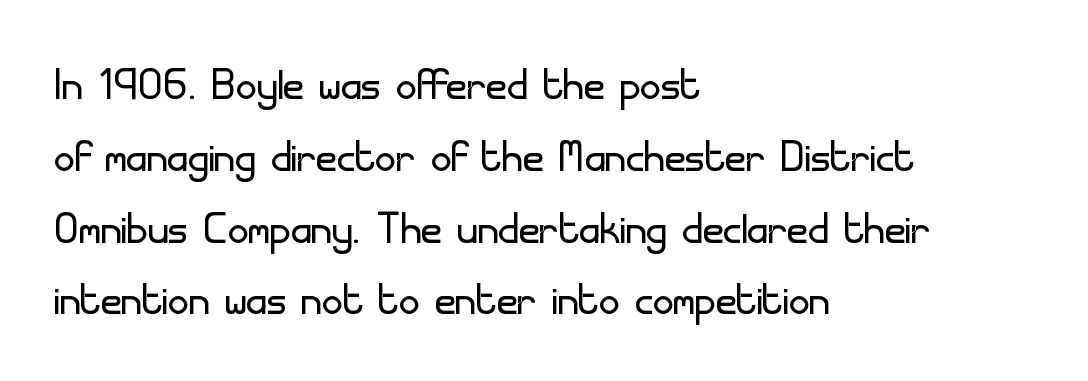
Q: Is the text bold? A: No.
Q: Is the text italic (slanted)? A: No, it is upright.
Q: Is the typeface a serif or a sans-serif typeface? A: Sans-serif.
Q: Is the text underlined? A: No.
Q: How is the paragraph aligned? A: Left-aligned.
Q: Is the spacing between letters normal or unusually wide? A: Normal.
Q: Is the spacing between lines tight, normal or loose? A: Normal.
Q: Width (condensed, normal, or wide)? A: Normal.
Q: Stroke contrast? A: Low.
Q: x-height? A: Small.
Q: Monospaced? A: No.
